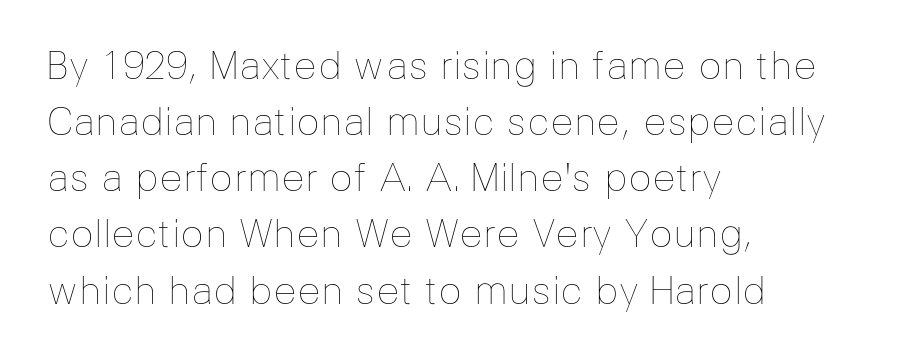
Q: Is the text bold? A: No.
Q: Is the text italic (slanted)? A: No, it is upright.
Q: Is the text underlined? A: No.
Q: How is the paragraph aligned? A: Left-aligned.
Q: Is the spacing between letters normal or unusually wide? A: Normal.
Q: Is the spacing between lines tight, normal or loose? A: Normal.
Q: Width (condensed, normal, or wide)? A: Normal.
Q: Stroke contrast? A: Low.
Q: x-height? A: Medium.
Q: Monospaced? A: No.
